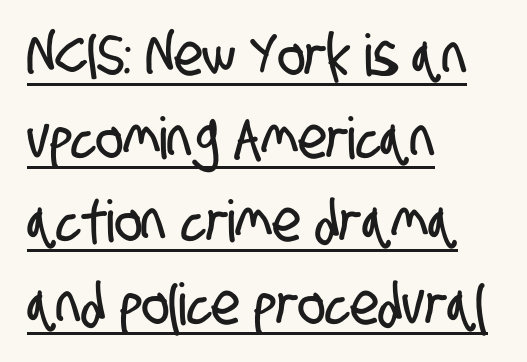
The image shows 58 px condensed sans-serif type; set left-aligned, normal line spacing (1.43x), normal letter spacing, underlined; low stroke contrast and a large x-height.
